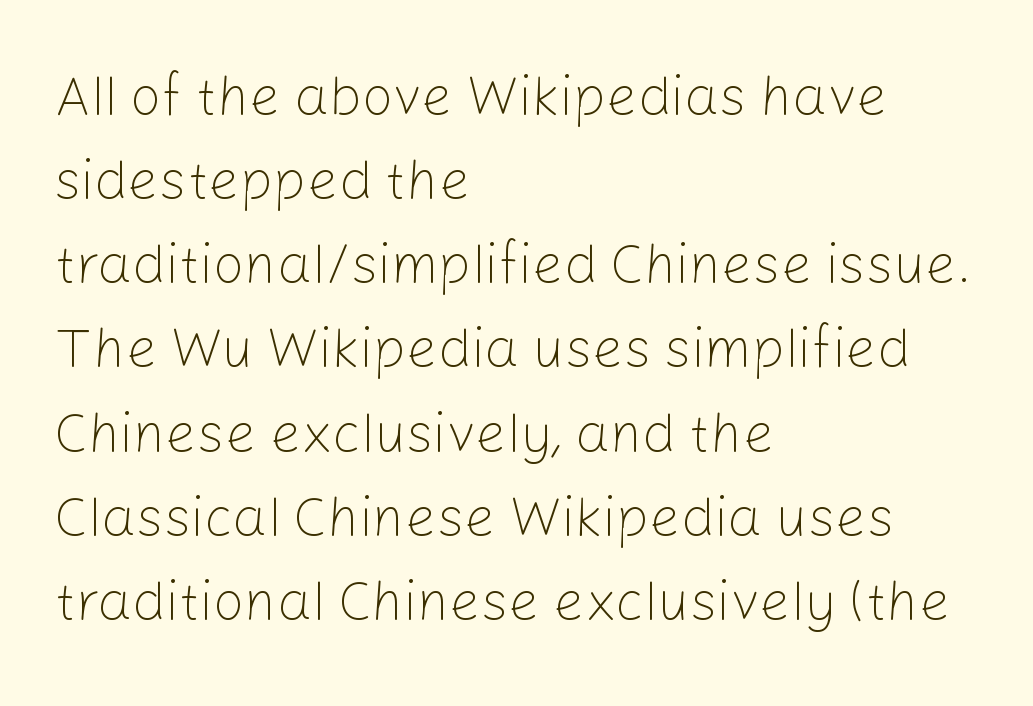
If you drew a ruler down the left edge, every line would touch it. The letters carry no serifs — their stems end cleanly without finishing strokes. Each row of text sits above clean, open space. Stems and bowls with no extra thickness — not bold. You could not count columns in this text — the font is proportionally spaced. Evenly set lines give the paragraph a standard silhouette.
